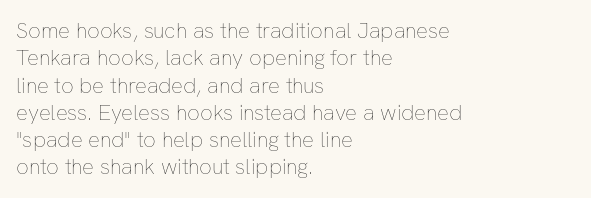
Rendered with straight, roman letterforms. Weight: not bold — regular or lighter. Words appear dense and cohesive because spacing is normal. Horizontal alignment here is leftward, the default for most running prose. A clean baseline with only descenders dipping below it.
